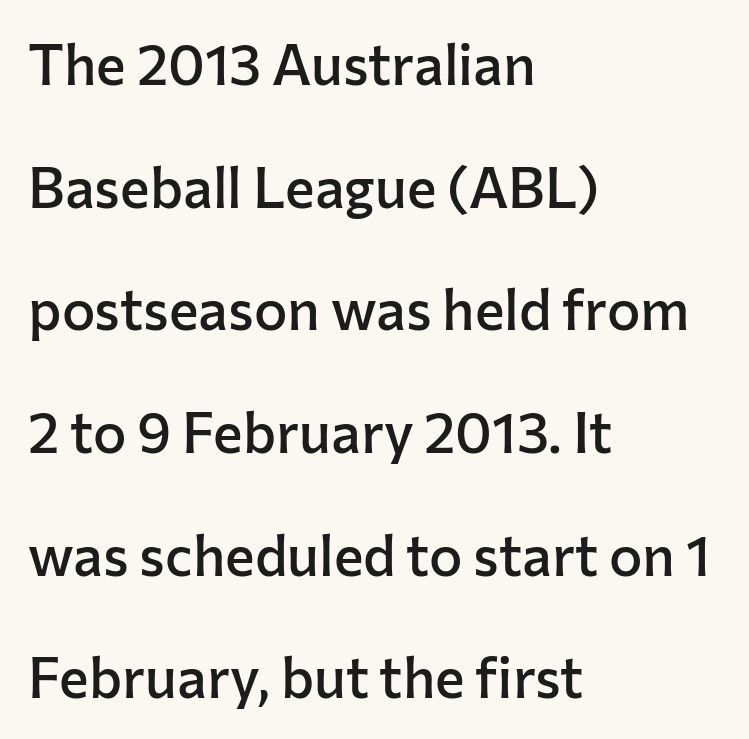
The image shows 56 px semibold sans-serif type, upright; set left-aligned, loose line spacing (2.19x), normal letter spacing, not underlined; low stroke contrast and a medium x-height.
